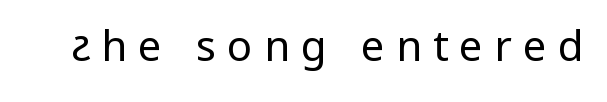
The image shows 42 px regular-weight, condensed sans-serif type, upright; set unusually wide letter spacing (+0.27 em), not underlined; low stroke contrast.
